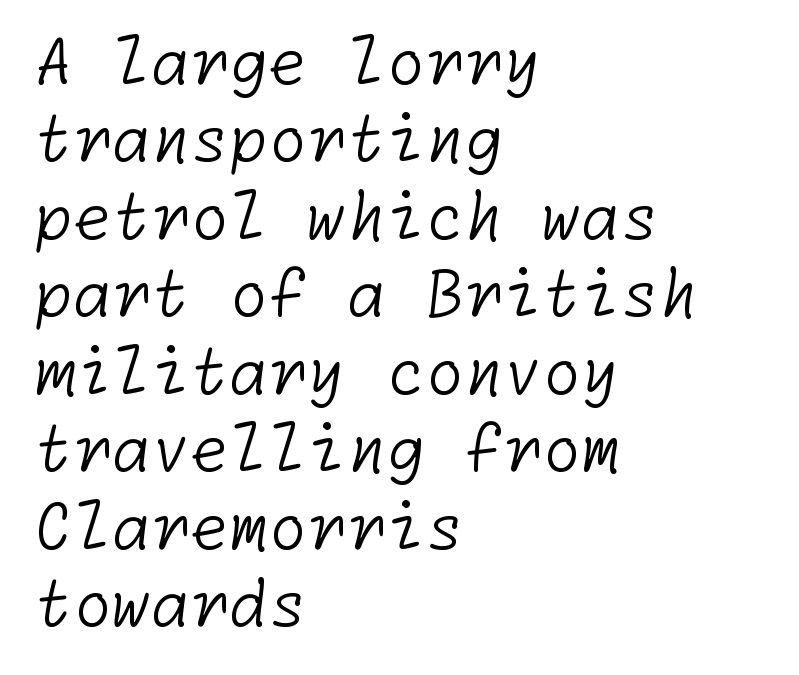
Q: Is the text bold? A: No.
Q: Is the typeface a serif or a sans-serif typeface? A: Sans-serif.
Q: Is the text underlined? A: No.
Q: How is the paragraph aligned? A: Left-aligned.
Q: Is the spacing between letters normal or unusually wide? A: Normal.
Q: Width (condensed, normal, or wide)? A: Normal.
Q: Stroke contrast? A: Low.
Q: x-height? A: Medium.
